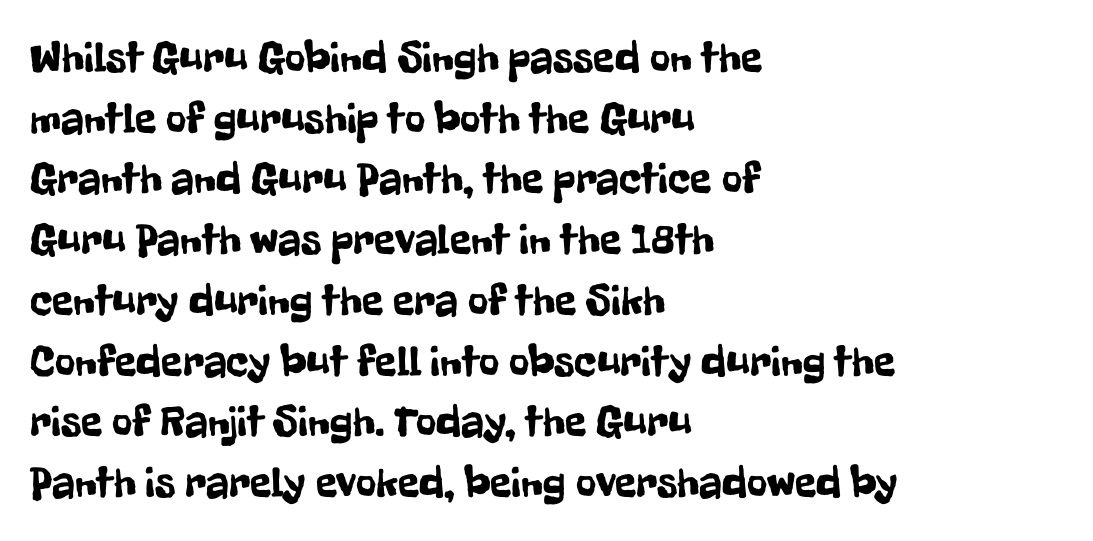
The image shows 44 px condensed sans-serif type, upright; set left-aligned, normal line spacing (1.38x), normal letter spacing, not underlined; low stroke contrast and a medium x-height.
